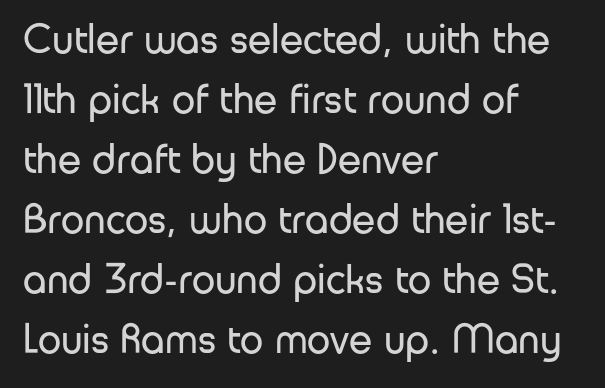
Q: Is the text bold? A: No.
Q: Is the text italic (slanted)? A: No, it is upright.
Q: Is the typeface a serif or a sans-serif typeface? A: Sans-serif.
Q: Is the text underlined? A: No.
Q: How is the paragraph aligned? A: Left-aligned.
Q: Is the spacing between letters normal or unusually wide? A: Normal.
Q: Is the spacing between lines tight, normal or loose? A: Normal.
Q: Width (condensed, normal, or wide)? A: Normal.
Q: Stroke contrast? A: Low.
Q: x-height? A: Medium.
Q: Monospaced? A: No.
